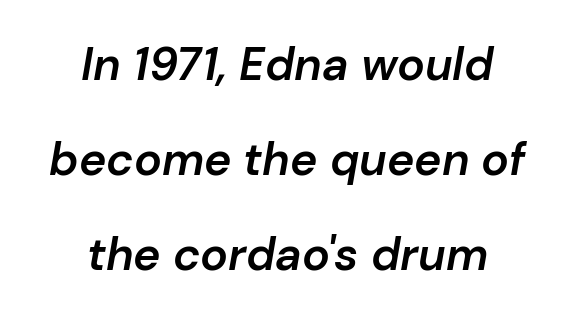
{"italic": "yes", "lean": "right", "slant_degrees": 10, "bold": "semi", "weight": "semibold", "width": "normal", "stroke_contrast": "low", "x_height": "medium", "monospaced": "no", "underline": "no", "align": "center", "line_spacing": "loose", "line_spacing_ratio": 2.06, "letter_spacing": "normal", "letter_spacing_em": 0.0, "glyph_px": 46}
